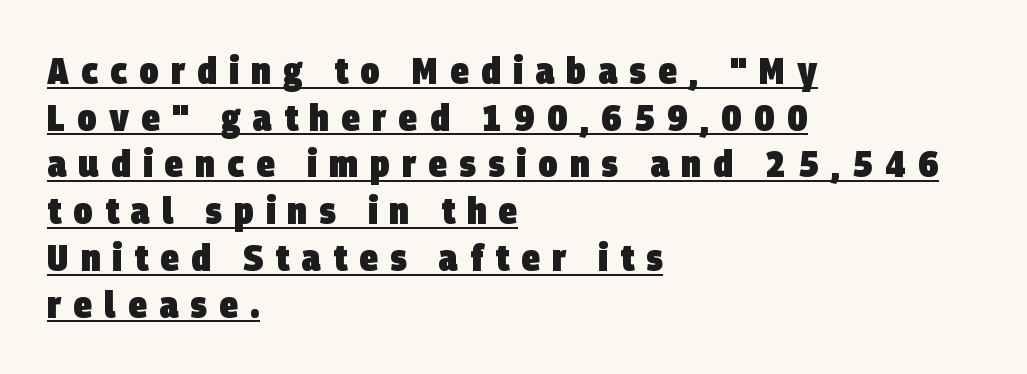
The rag falls on the right side of this text block. Strokes here are thick enough to call this a true bold. What decoration does the sample have? An underline. The passage shown is typed in a proportional face where columns would drift.
